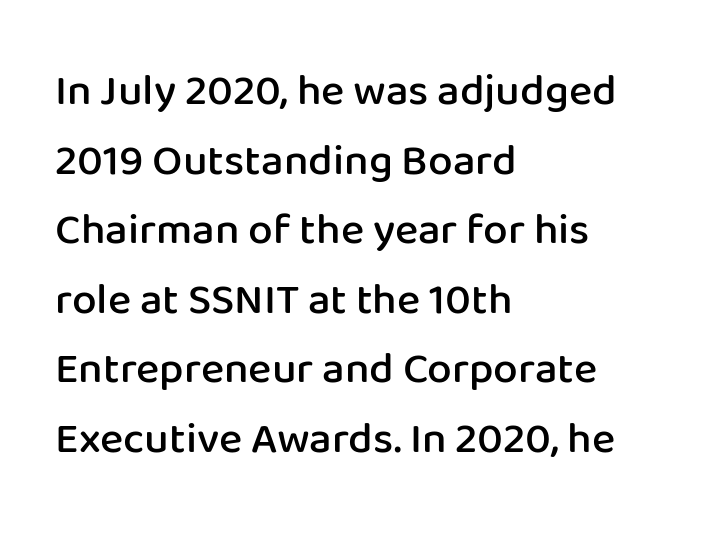
The image shows 44 px semibold sans-serif type, upright; set left-aligned, normal line spacing (1.58x), normal letter spacing, not underlined; low stroke contrast and a medium x-height.
